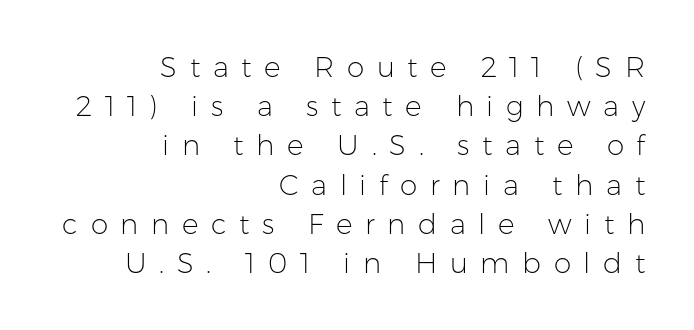
The image shows 28 px light sans-serif type, upright; set right-aligned, normal line spacing (1.4x), unusually wide letter spacing (+0.45 em), not underlined; low stroke contrast and a medium x-height.
